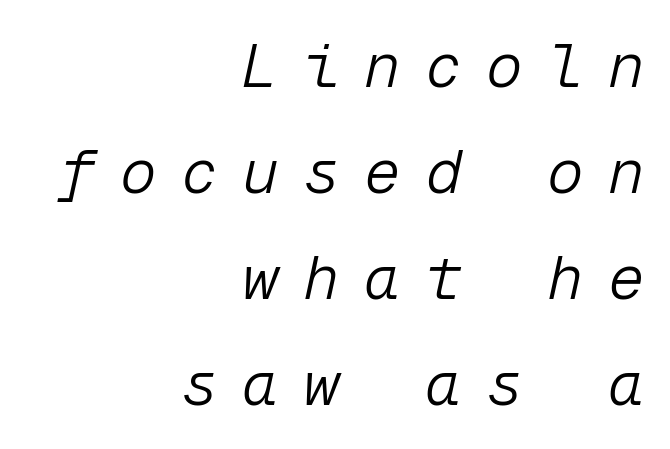
{"italic": "yes", "lean": "right", "slant_degrees": 12, "bold": "no", "weight": "light", "width": "normal", "stroke_contrast": "low", "x_height": "medium", "monospaced": "yes", "underline": "no", "align": "right", "line_spacing_ratio": 1.74, "letter_spacing": "wide", "letter_spacing_em": 0.4, "glyph_px": 61}
